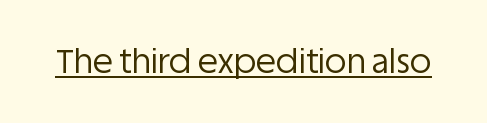
{"serif": "no", "italic": "no", "bold": "no", "weight": "regular", "width": "normal", "stroke_contrast": "low", "x_height": "large", "monospaced": "no", "underline": "yes", "letter_spacing": "normal", "letter_spacing_em": 0.0, "glyph_px": 33}
